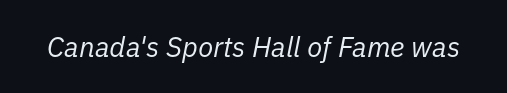
Underline: absent. Stem width sits at or under what a default text font uses. Rendered with sloped, italic letterforms. Is this a fixed-width face? No — the glyphs have proportional, varying widths. Each word holds together tightly as a unit, with standard inter-letter gaps.
